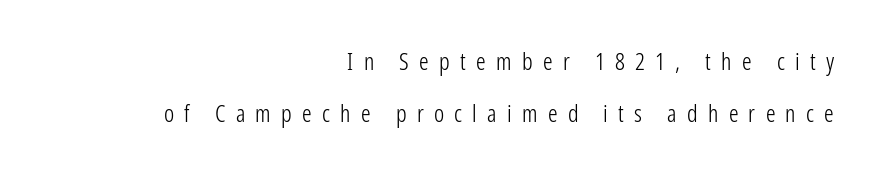
Q: Is the text bold? A: No.
Q: Is the text italic (slanted)? A: No, it is upright.
Q: Is the text underlined? A: No.
Q: How is the paragraph aligned? A: Right-aligned.
Q: Is the spacing between letters normal or unusually wide? A: Unusually wide.
Q: Is the spacing between lines tight, normal or loose? A: Loose.
